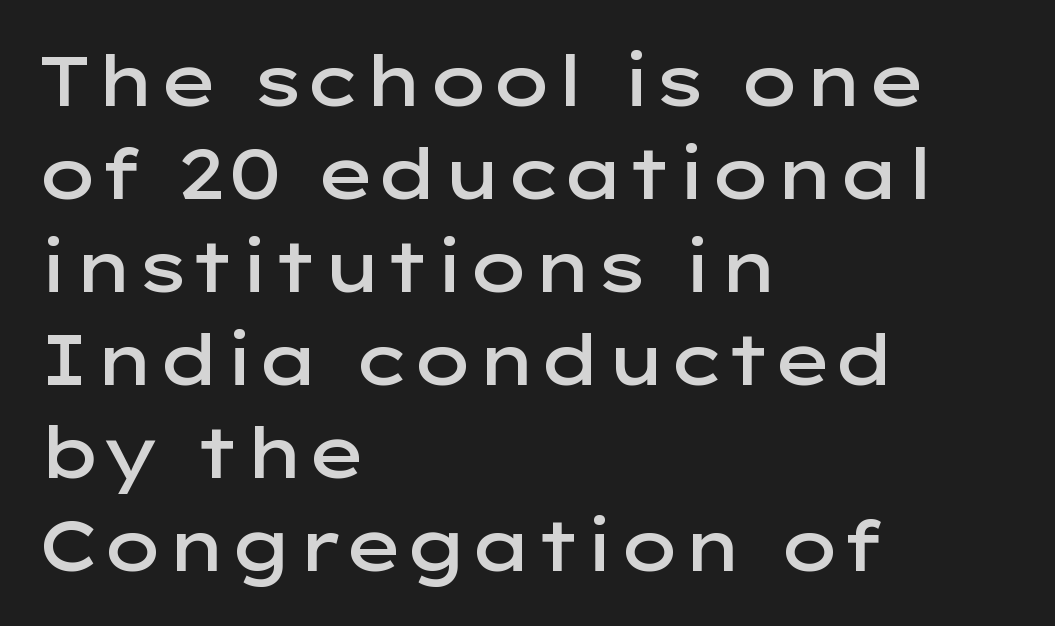
Q: Is the text bold? A: Semi-bold.
Q: Is the text italic (slanted)? A: No, it is upright.
Q: Is the typeface a serif or a sans-serif typeface? A: Sans-serif.
Q: Is the text underlined? A: No.
Q: How is the paragraph aligned? A: Left-aligned.
Q: Is the spacing between letters normal or unusually wide? A: Normal.
Q: Is the spacing between lines tight, normal or loose? A: Normal.
Q: Width (condensed, normal, or wide)? A: Wide.
Q: Stroke contrast? A: Low.
Q: x-height? A: Medium.
Q: Monospaced? A: No.
